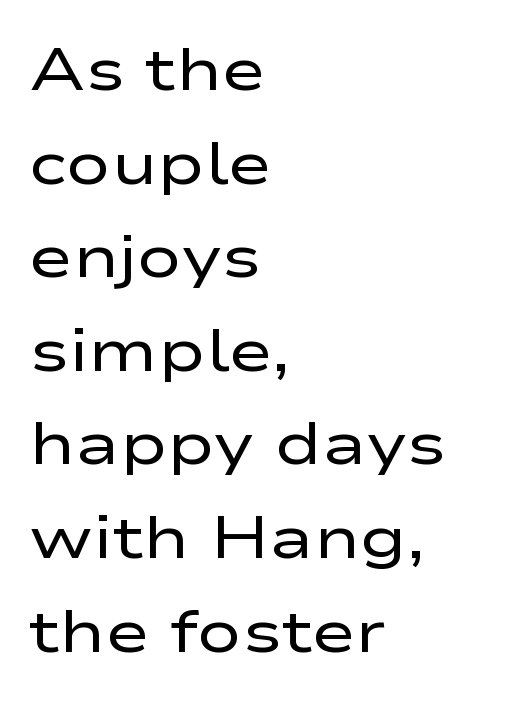
A typesetter would call this zero additional tracking. The paragraph has a hard left edge and a soft right edge. The type sits square on the baseline with zero lean. In terms of leading, this rendering sits right in the middle. Nobody drew a line under any word here. Spacing verdict: proportional, widths tailored to each character.
